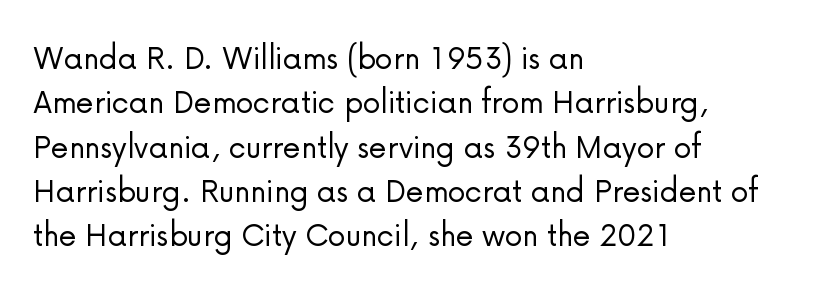
Q: Is the text bold? A: No.
Q: Is the text italic (slanted)? A: No, it is upright.
Q: Is the typeface a serif or a sans-serif typeface? A: Sans-serif.
Q: Is the text underlined? A: No.
Q: How is the paragraph aligned? A: Left-aligned.
Q: Is the spacing between letters normal or unusually wide? A: Normal.
Q: Width (condensed, normal, or wide)? A: Normal.
Q: Stroke contrast? A: Low.
Q: x-height? A: Medium.
Q: Monospaced? A: No.
